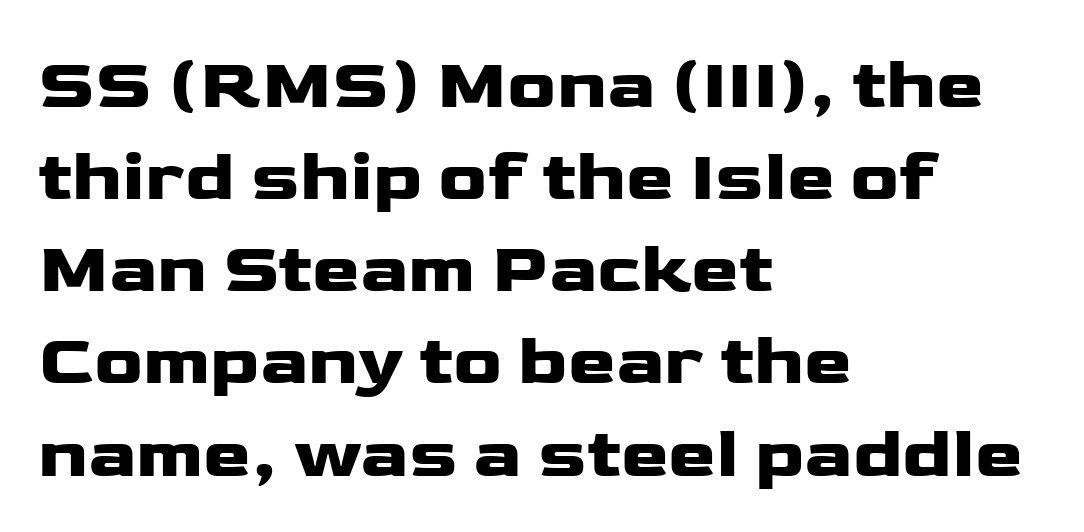
Q: Is the text italic (slanted)? A: No, it is upright.
Q: Is the typeface a serif or a sans-serif typeface? A: Sans-serif.
Q: Is the text underlined? A: No.
Q: How is the paragraph aligned? A: Left-aligned.
Q: Is the spacing between letters normal or unusually wide? A: Normal.
Q: Is the spacing between lines tight, normal or loose? A: Normal.
Q: Width (condensed, normal, or wide)? A: Wide.
Q: Stroke contrast? A: Low.
Q: x-height? A: Medium.
Q: Monospaced? A: No.
